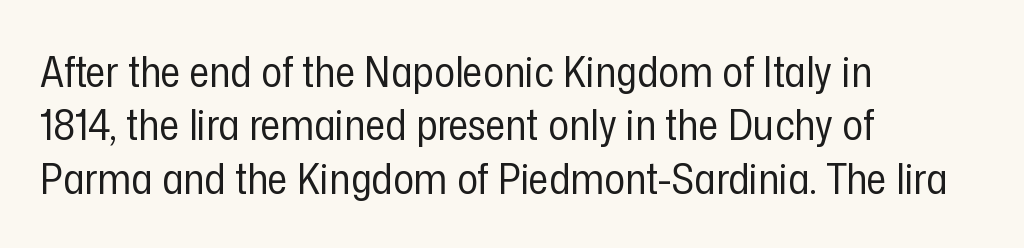
Here the designer chose a conventional face with non-uniform glyph widths. The ragged edge is on the right, which tells us the setting is flush left. Letterform terminals end flat and unadorned throughout the passage. Students, note that the glyphs here touch the page at normal intervals. The zone under the glyphs is completely vacant. Stem width sits at or under what a default text font uses.
